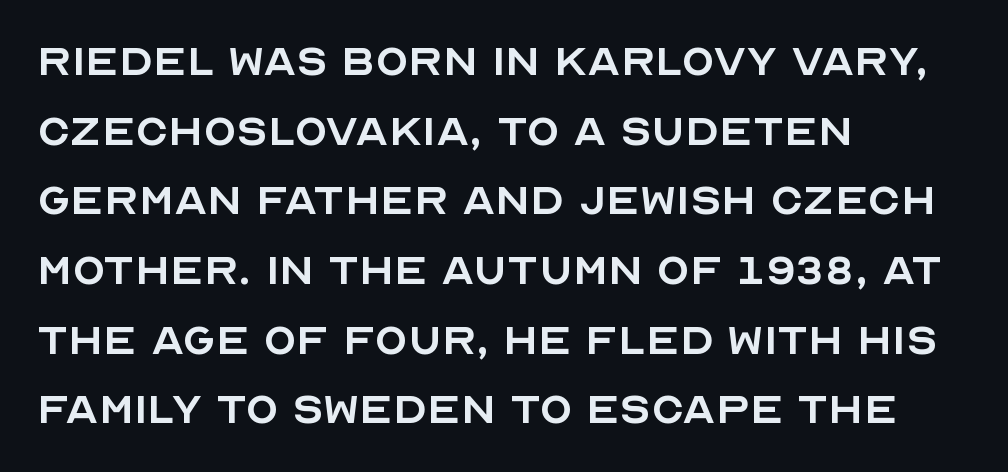
Q: Is the text bold? A: No.
Q: Is the text italic (slanted)? A: No, it is upright.
Q: Is the typeface a serif or a sans-serif typeface? A: Sans-serif.
Q: Is the text underlined? A: No.
Q: How is the paragraph aligned? A: Left-aligned.
Q: Is the spacing between letters normal or unusually wide? A: Normal.
Q: Is the spacing between lines tight, normal or loose? A: Normal.
Q: Width (condensed, normal, or wide)? A: Normal.
Q: x-height? A: Large.
Q: Monospaced? A: No.
